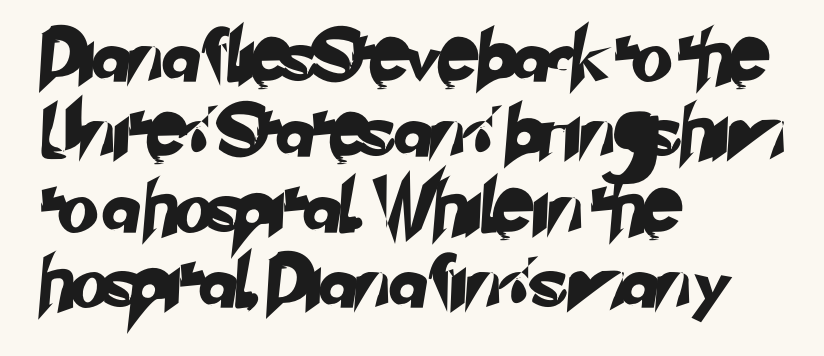
Visually the block forms a straight wall on the left and a jagged coastline on the right. The designer left line spacing at the default. Character widths vary here, with narrow letters taking less room than wide ones. Default kerning and tracking; the words read as compact shapes. Clear beneath every line of the passage. The rendering shows plain stroke endings on the letterforms — a sans-serif design.
